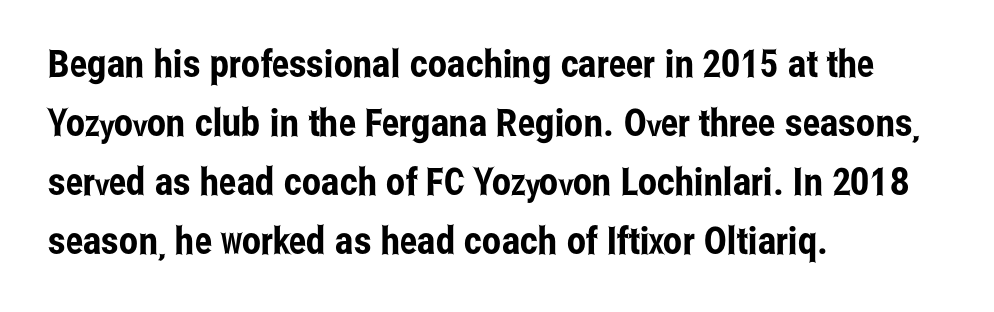
The image shows 38 px condensed sans-serif type, upright; set left-aligned, normal line spacing (1.55x), normal letter spacing, not underlined; low stroke contrast and a medium x-height.
